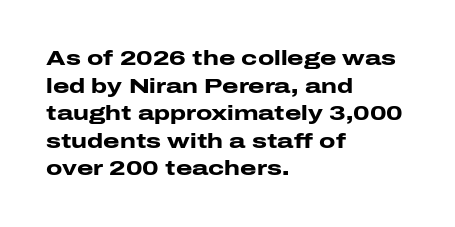
Normally led — the rows are evenly, conventionally spaced. Caption: standard tracking, unaltered. Check the space under the baseline: it is left empty. This sample is left-justified, so line endings fall wherever the words run out. These lines were composed using upright roman letters.
